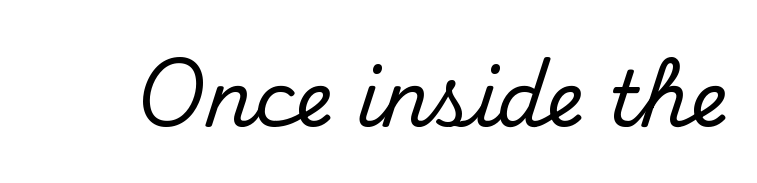
Q: Is the text italic (slanted)? A: Yes.
Q: Is the typeface a serif or a sans-serif typeface? A: Serif.
Q: Is the text underlined? A: No.
Q: Is the spacing between letters normal or unusually wide? A: Normal.
Q: Width (condensed, normal, or wide)? A: Normal.
Q: Stroke contrast? A: Medium.
Q: x-height? A: Small.
Q: Monospaced? A: No.
